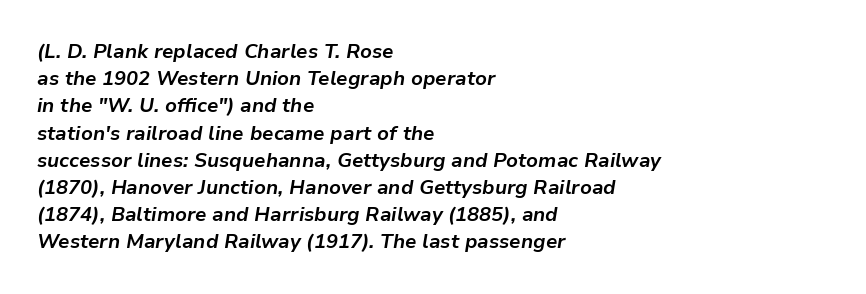
{"italic": "yes", "lean": "right", "slant_degrees": 9, "bold": "yes", "underline": "no", "align": "left", "line_spacing": "normal", "line_spacing_ratio": 1.36, "letter_spacing": "normal", "letter_spacing_em": 0.0, "glyph_px": 20}
